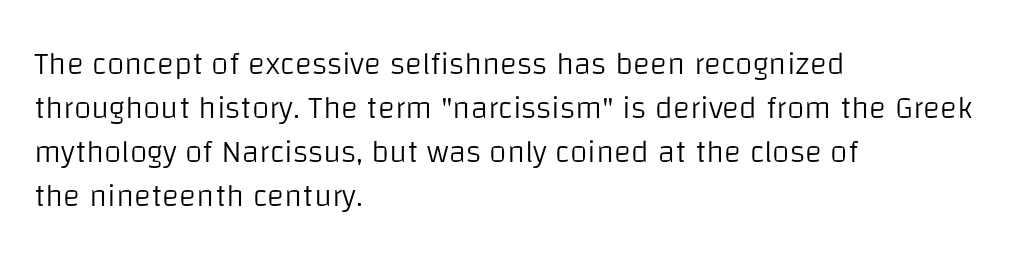
The image shows 32 px light sans-serif type, upright; set left-aligned, normal line spacing (1.38x), normal letter spacing, not underlined; low stroke contrast and a large x-height.
